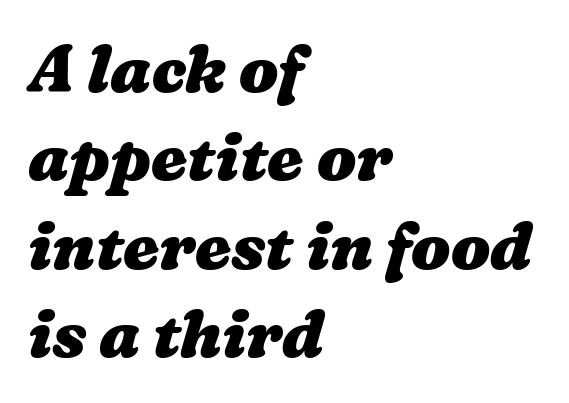
Words appear dense and cohesive because spacing is normal. Compared with an ordinary text face, these strokes are far heavier — a full bold. This block has exactly the height ordinary leading produces. Rule under the text: the space is simply empty. The face used here is proportionally spaced, like ordinary book or web type. Leftover space on each line is placed entirely after the last word.
